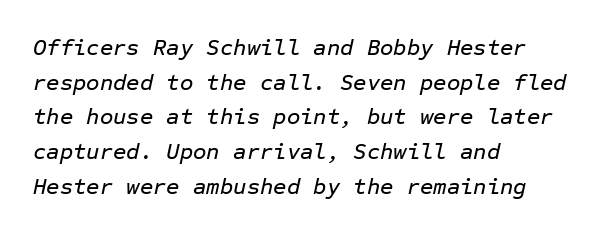
{"italic": "yes", "lean": "right", "slant_degrees": 12, "underline": "no", "align": "left", "line_spacing": "normal", "line_spacing_ratio": 1.51, "letter_spacing": "normal", "letter_spacing_em": 0.0, "glyph_px": 23}
